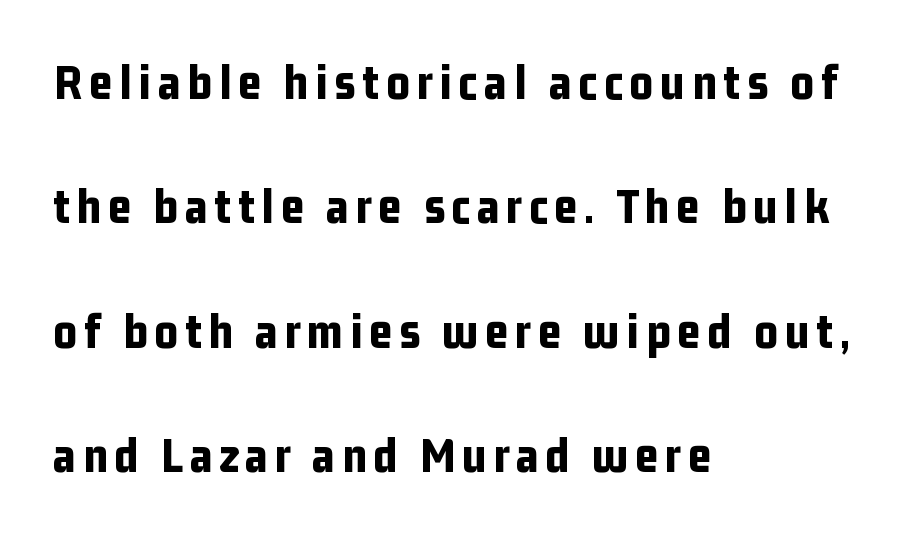
{"serif": "no", "italic": "no", "bold": "yes", "weight": "bold", "width": "condensed", "stroke_contrast": "low", "x_height": "medium", "monospaced": "no", "underline": "no", "align": "left", "line_spacing": "loose", "line_spacing_ratio": 2.44, "glyph_px": 51}
